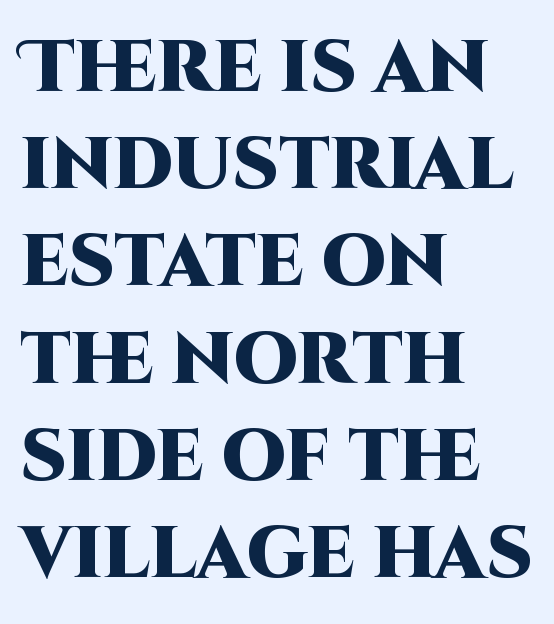
Q: Is the text bold? A: Yes.
Q: Is the text italic (slanted)? A: No, it is upright.
Q: Is the typeface a serif or a sans-serif typeface? A: Sans-serif.
Q: Is the text underlined? A: No.
Q: How is the paragraph aligned? A: Left-aligned.
Q: Is the spacing between letters normal or unusually wide? A: Normal.
Q: Is the spacing between lines tight, normal or loose? A: Normal.
Q: Width (condensed, normal, or wide)? A: Normal.
Q: Stroke contrast? A: High.
Q: x-height? A: Large.
Q: Monospaced? A: No.
